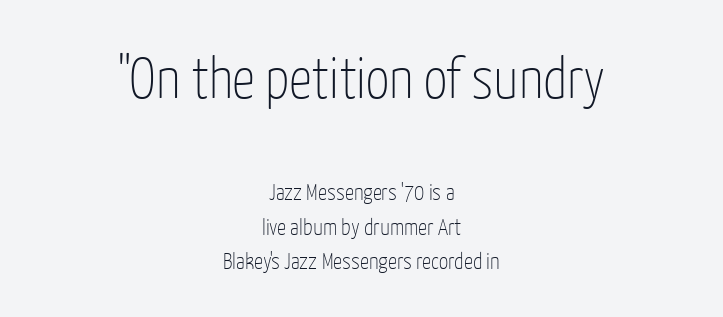
{"serif": "no", "italic": "no", "bold": "no", "weight": "thin", "width": "condensed", "stroke_contrast": "low", "x_height": "medium", "monospaced": "no", "underline": "no", "align": "center", "line_spacing": "normal", "line_spacing_ratio": 1.52, "letter_spacing": "normal", "letter_spacing_em": 0.0, "larger_block": "first", "size_ratio": 2.52, "glyph_px": 58}
